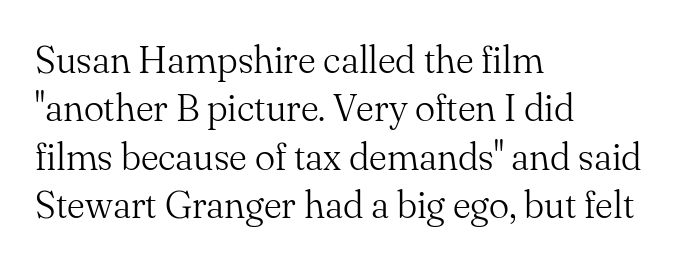
Look at the tracking — it's just the regular setting, nothing added. The glyphs are unaccompanied by any horizontal stroke below them. Unbolded letterforms with no extra heft. The compositor pushed each line to the left boundary. The type family on display is of the serif kind. A roman cut, with each character standing at attention.
